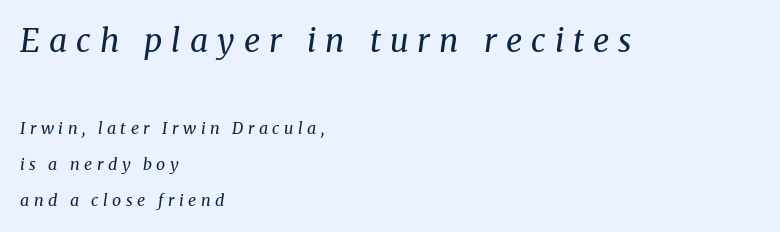
The image shows 32 px regular-weight serif type, italic (leaning right); set left-aligned, loose line spacing (2.26x), unusually wide letter spacing (+0.28 em), not underlined; the first (top) block is 2.0x larger; medium stroke contrast and a medium x-height.
